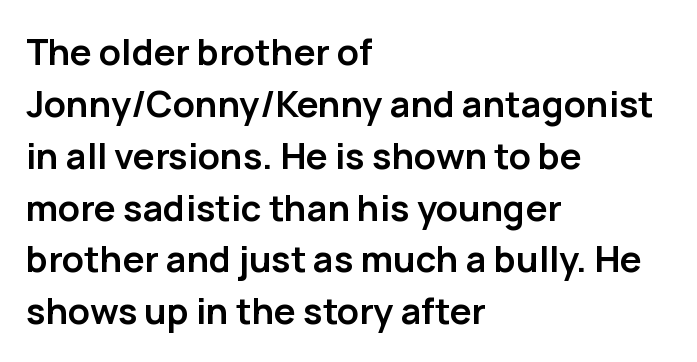
{"serif": "no", "italic": "no", "bold": "yes", "weight": "semibold", "width": "normal", "stroke_contrast": "low", "x_height": "medium", "monospaced": "no", "underline": "no", "align": "left", "line_spacing": "normal", "line_spacing_ratio": 1.44, "letter_spacing": "normal", "letter_spacing_em": 0.0, "glyph_px": 36}
